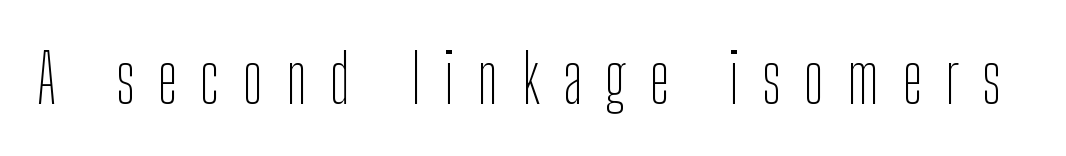
The text was rendered using a sans face with plain stroke endings. Every stem runs plumb, perpendicular to the baseline. Stems and bowls with no extra thickness — not bold. The letters are spread apart with noticeably loose tracking. Glance below the letters and you will spot only blank space. The rendering uses natural spacing where letterforms have individual widths.
